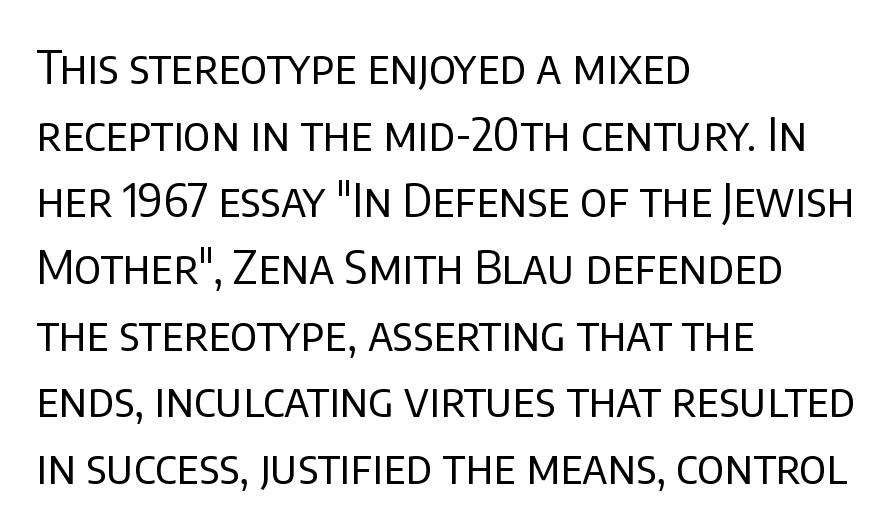
Is the type heavy? It reads as light-to-regular instead. The setting favours the left margin, as ordinary paragraphs usually do. Is there any slant? The stems are plumb. Only glyphs here, with clear space below each row.
